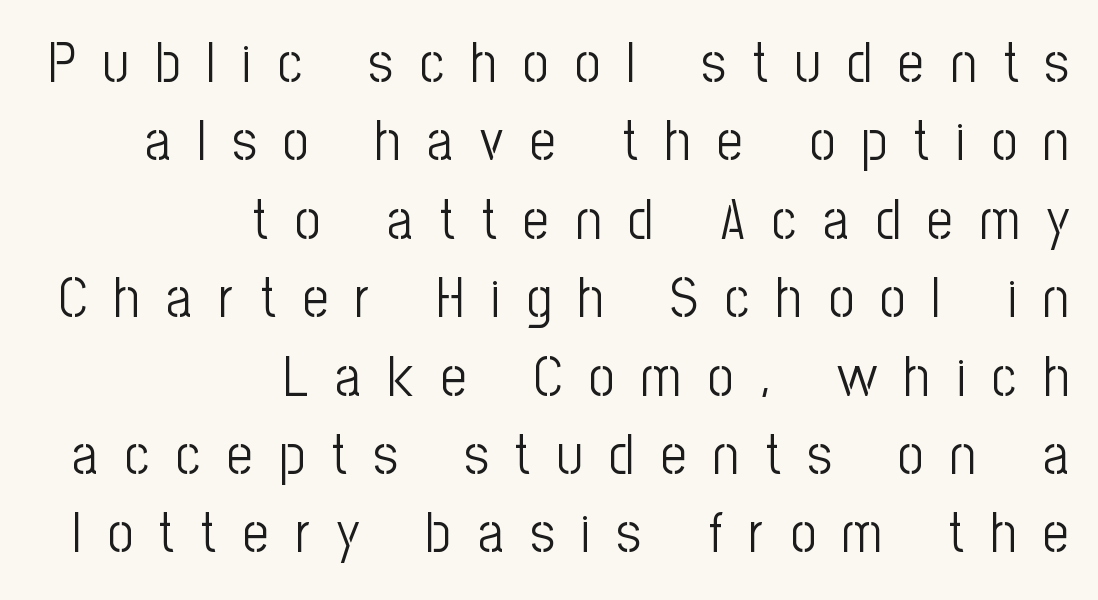
Q: Is the text bold? A: No.
Q: Is the text italic (slanted)? A: No, it is upright.
Q: Is the typeface a serif or a sans-serif typeface? A: Sans-serif.
Q: Is the text underlined? A: No.
Q: How is the paragraph aligned? A: Right-aligned.
Q: Is the spacing between letters normal or unusually wide? A: Unusually wide.
Q: Is the spacing between lines tight, normal or loose? A: Normal.
Q: Width (condensed, normal, or wide)? A: Condensed.
Q: Stroke contrast? A: Low.
Q: x-height? A: Medium.
Q: Monospaced? A: No.
